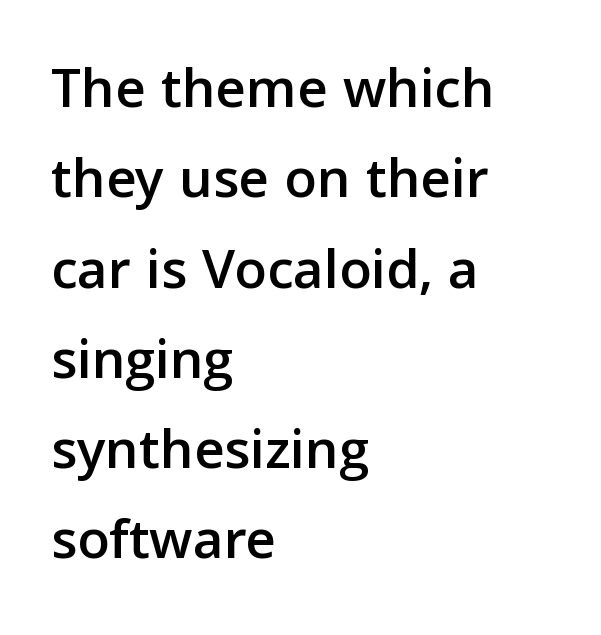
Varying glyph widths throughout — classic text-font behaviour. Horizontally, the lines are justified to the leading edge only. The strip under each line holds only bare page. This rendering leaves character spacing at its baseline value. Summary of vertical rhythm: regular, with standard interline spacing. In terms of posture, this sample is upright.
